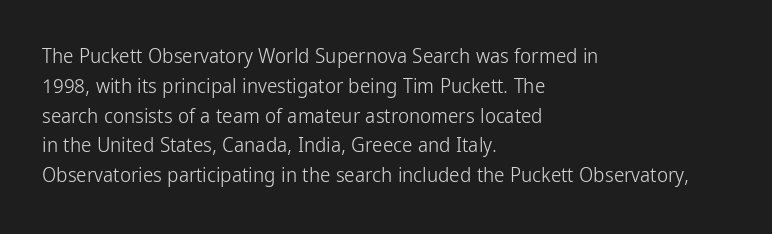
Quick note: interline space is typical. Nothing unusual about the tracking: characters are spaced as the font intends. Unmarked baselines from the first word to the last. No italicization has been applied; the sample stays upright.
